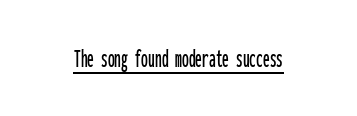
Q: Is the text italic (slanted)? A: No, it is upright.
Q: Is the text underlined? A: Yes.
Q: Is the spacing between letters normal or unusually wide? A: Normal.
